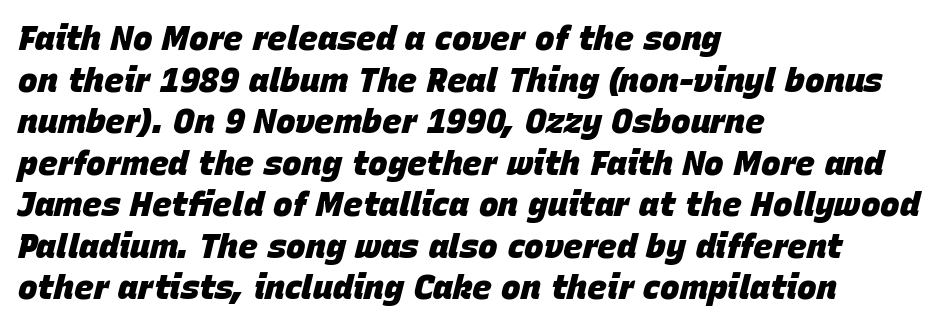
Q: Is the text bold? A: Yes.
Q: Is the text italic (slanted)? A: Yes, it leans right by about 15 degrees.
Q: Is the text underlined? A: No.
Q: How is the paragraph aligned? A: Left-aligned.
Q: Is the spacing between letters normal or unusually wide? A: Normal.
Q: Is the spacing between lines tight, normal or loose? A: Normal.
Q: Width (condensed, normal, or wide)? A: Normal.
Q: Stroke contrast? A: Low.
Q: x-height? A: Large.
Q: Monospaced? A: No.
